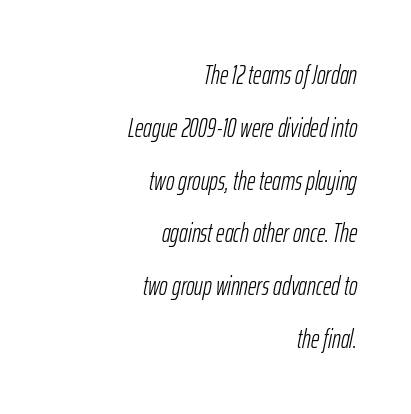
The image shows 26 px text type, italic (leaning right); set right-aligned, loose line spacing (2.03x), normal letter spacing, not underlined.
